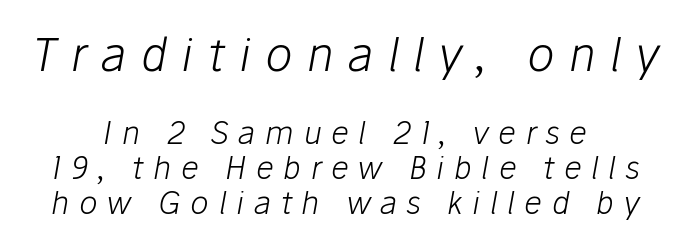
The image shows 46 px light type, italic (leaning right); set centered, tight line spacing (1.12x), unusually wide letter spacing (+0.31 em), not underlined; the first (top) block is 1.48x larger; low stroke contrast and a medium x-height.
